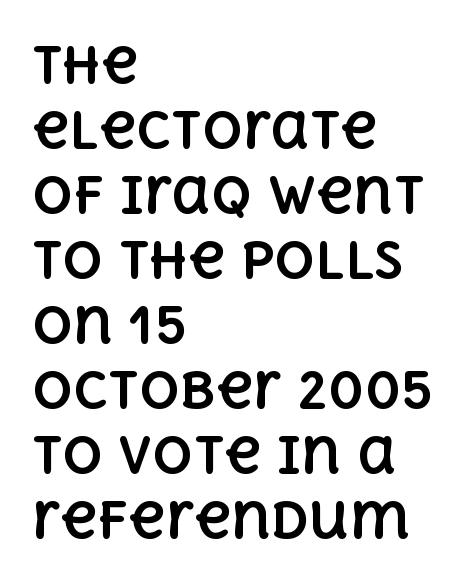
{"italic": "no", "bold": "yes", "weight": "bold", "width": "normal", "x_height": "large", "monospaced": "no", "underline": "no", "align": "left", "line_spacing": "normal", "line_spacing_ratio": 1.3, "letter_spacing": "normal", "letter_spacing_em": 0.0, "glyph_px": 50}
